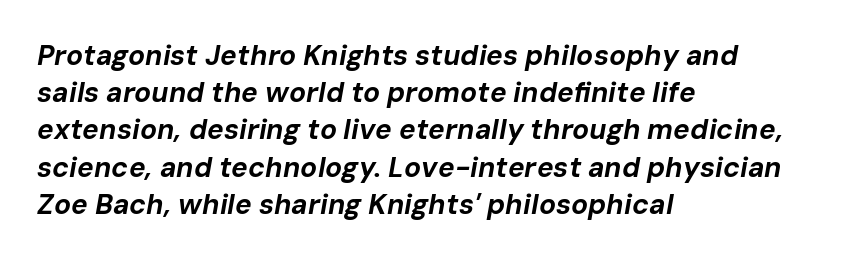
{"italic": "yes", "lean": "right", "slant_degrees": 10, "bold": "yes", "weight": "bold", "width": "normal", "stroke_contrast": "low", "x_height": "medium", "monospaced": "no", "underline": "no", "align": "left", "line_spacing": "normal", "line_spacing_ratio": 1.33, "letter_spacing": "normal", "letter_spacing_em": 0.0, "glyph_px": 28}
